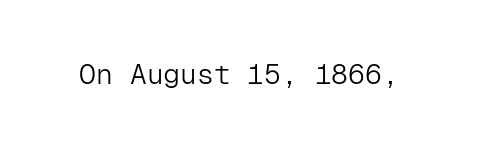
The image shows 28 px light sans-serif type, upright, monospaced; set normal letter spacing, not underlined; low stroke contrast and a medium x-height.
